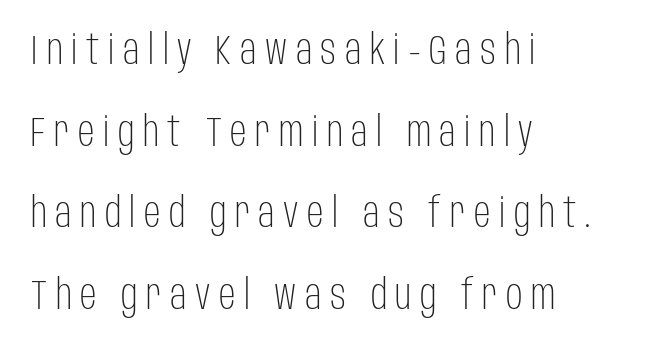
Q: Is the text bold? A: No.
Q: Is the text italic (slanted)? A: No, it is upright.
Q: Is the typeface a serif or a sans-serif typeface? A: Sans-serif.
Q: Is the text underlined? A: No.
Q: How is the paragraph aligned? A: Left-aligned.
Q: Is the spacing between letters normal or unusually wide? A: Unusually wide.
Q: Is the spacing between lines tight, normal or loose? A: Loose.
Q: Width (condensed, normal, or wide)? A: Condensed.
Q: Stroke contrast? A: Low.
Q: x-height? A: Large.
Q: Monospaced? A: No.
